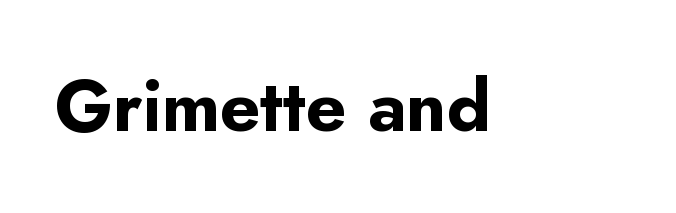
Q: Is the text bold? A: Yes.
Q: Is the text italic (slanted)? A: No, it is upright.
Q: Is the typeface a serif or a sans-serif typeface? A: Sans-serif.
Q: Is the text underlined? A: No.
Q: Is the spacing between letters normal or unusually wide? A: Normal.
Q: Width (condensed, normal, or wide)? A: Normal.
Q: Stroke contrast? A: Low.
Q: x-height? A: Small.
Q: Monospaced? A: No.
